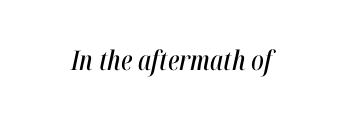
{"italic": "yes", "lean": "right", "slant_degrees": 12, "underline": "no", "letter_spacing": "normal", "letter_spacing_em": 0.0, "glyph_px": 27}
